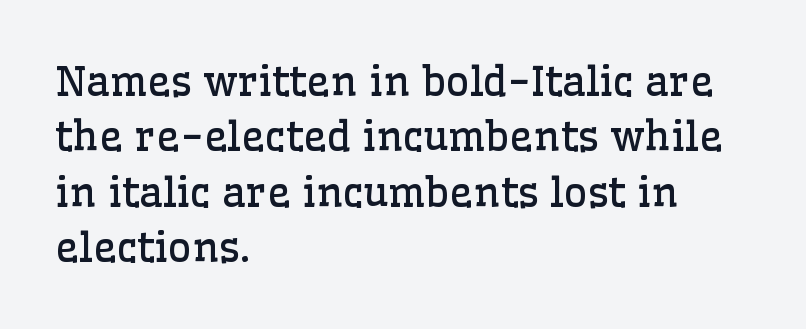
The image shows 41 px regular-weight serif type, upright; set left-aligned, normal line spacing (1.35x), normal letter spacing, not underlined; low stroke contrast and a medium x-height.
